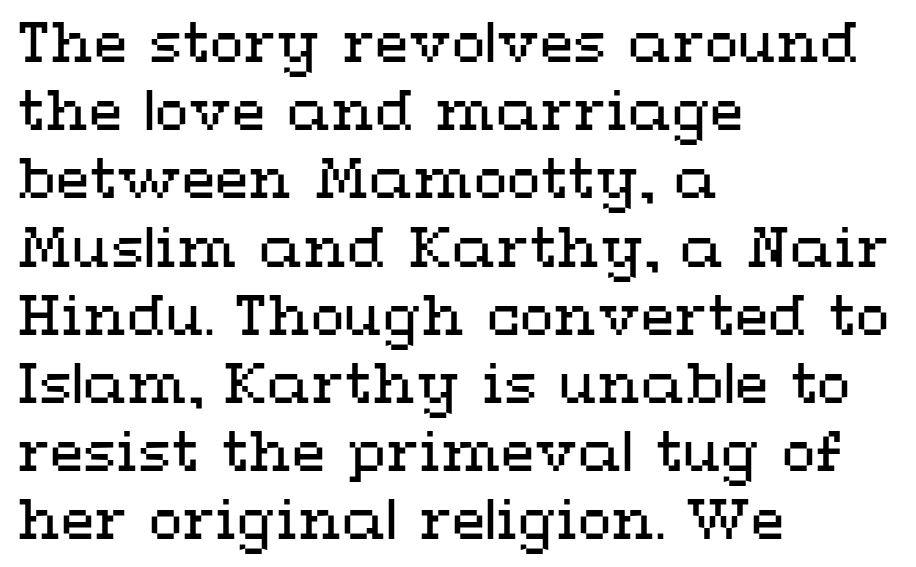
{"italic": "no", "bold": "no", "weight": "regular", "width": "wide", "stroke_contrast": "medium", "x_height": "medium", "monospaced": "no", "underline": "no", "align": "left", "line_spacing_ratio": 1.24, "letter_spacing": "normal", "letter_spacing_em": 0.0, "glyph_px": 55}
